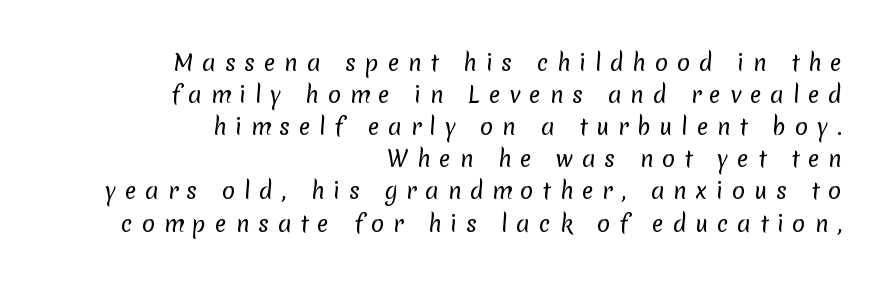
{"bold": "no", "underline": "no", "align": "right", "line_spacing": "normal", "line_spacing_ratio": 1.46, "letter_spacing": "wide", "letter_spacing_em": 0.39, "glyph_px": 22}
